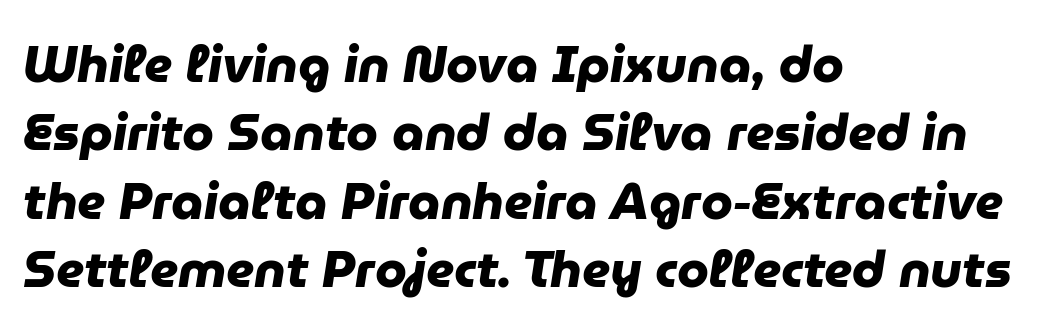
The image shows 51 px heavy sans-serif type; set left-aligned, normal line spacing (1.34x), normal letter spacing, not underlined; low stroke contrast and a medium x-height.
